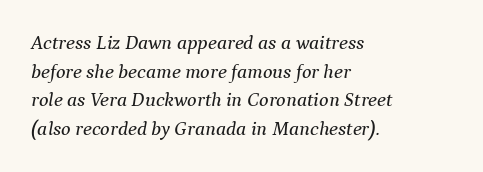
The image shows 20 px text type, italic (leaning right); set left-aligned, normal line spacing (1.43x), normal letter spacing, not underlined.
